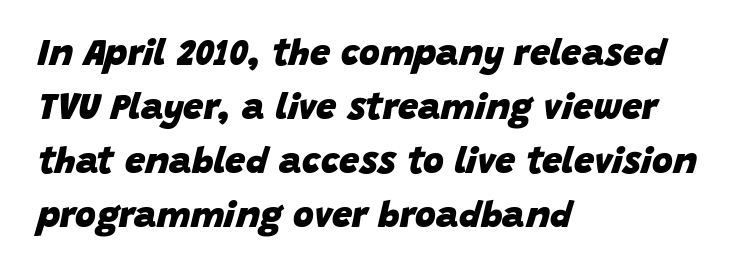
Q: Is the text bold? A: Yes.
Q: Is the text italic (slanted)? A: Yes, it leans right by about 15 degrees.
Q: Is the text underlined? A: No.
Q: How is the paragraph aligned? A: Left-aligned.
Q: Is the spacing between letters normal or unusually wide? A: Normal.
Q: Is the spacing between lines tight, normal or loose? A: Normal.
Q: Width (condensed, normal, or wide)? A: Normal.
Q: Stroke contrast? A: Low.
Q: x-height? A: Large.
Q: Monospaced? A: No.
